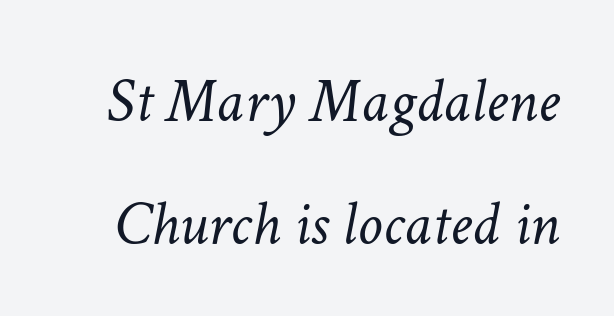
Q: Is the text bold? A: No.
Q: Is the text italic (slanted)? A: Yes, it leans right by about 11 degrees.
Q: Is the text underlined? A: No.
Q: Is the spacing between letters normal or unusually wide? A: Normal.
Q: Is the spacing between lines tight, normal or loose? A: Loose.
Q: Width (condensed, normal, or wide)? A: Normal.
Q: Stroke contrast? A: Low.
Q: x-height? A: Medium.
Q: Monospaced? A: No.
